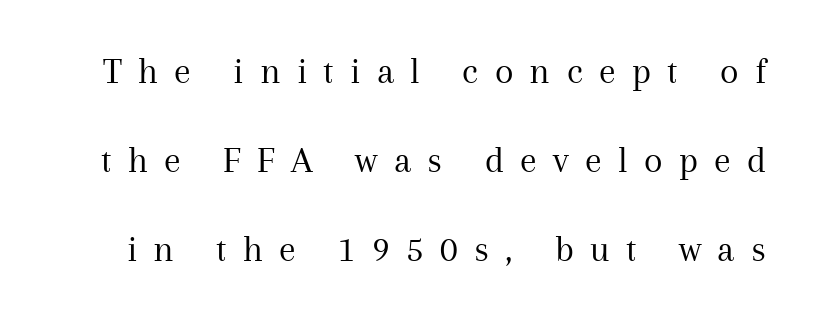
{"serif": "yes", "italic": "no", "bold": "no", "weight": "regular", "width": "normal", "stroke_contrast": "medium", "x_height": "medium", "monospaced": "no", "underline": "no", "line_spacing": "loose", "line_spacing_ratio": 2.34, "letter_spacing": "wide", "letter_spacing_em": 0.43, "glyph_px": 38}
